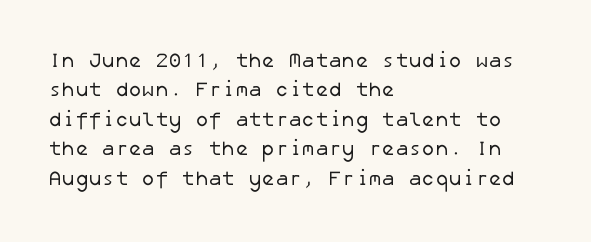
Is this a heavy cut? Hardly; it is regular or lighter. Notice how descenders clear the ascenders below comfortably — that's standard leading. Between one letter and the next there's only the usual sliver of space. The zone under the glyphs is completely vacant.
